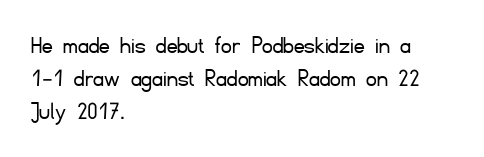
The image shows 26 px text type, upright; set left-aligned, normal line spacing (1.26x), normal letter spacing, not underlined.
